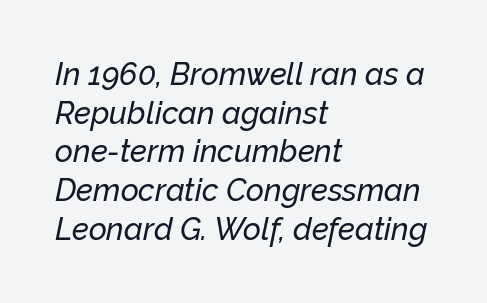
Descender tails drop into unmarked territory. Emphasis-style slanted type is in use. Compared with a centered layout, this one pins lines to the left instead. Spacing verdict: proportional, widths tailored to each character. Notice how descenders clear the ascenders below comfortably — that's standard leading.
